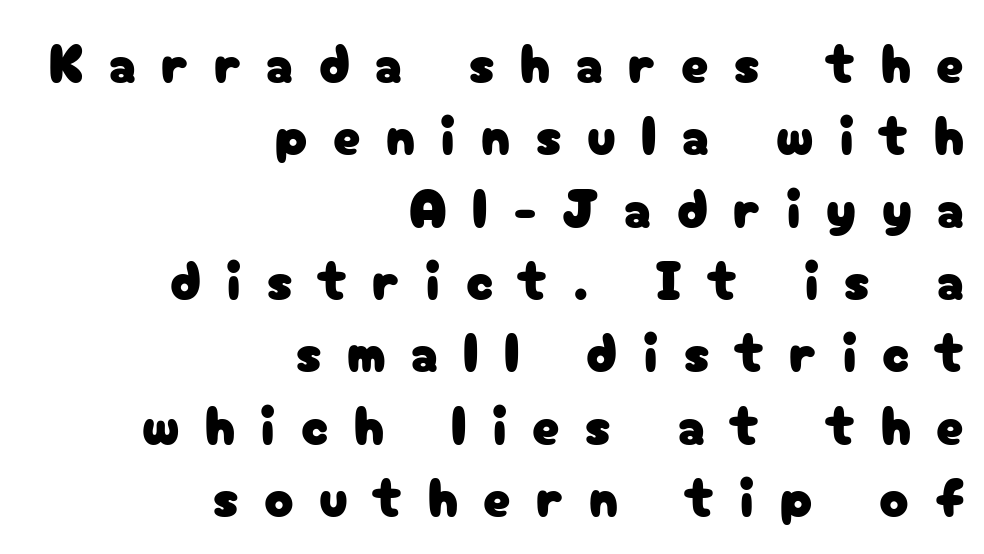
The image shows 54 px sans-serif type, upright; set right-aligned, normal line spacing (1.34x), unusually wide letter spacing (+0.47 em), not underlined; low stroke contrast and a medium x-height.
